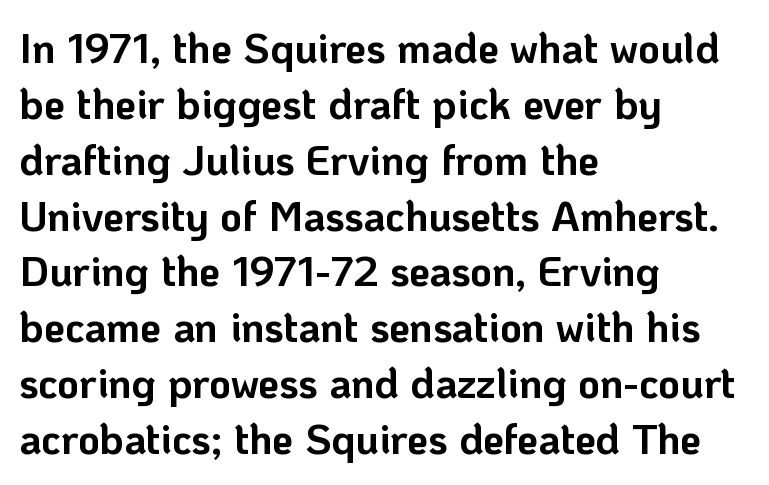
{"serif": "no", "italic": "no", "bold": "yes", "weight": "bold", "width": "normal", "stroke_contrast": "low", "x_height": "medium", "monospaced": "no", "underline": "no", "align": "left", "line_spacing": "normal", "line_spacing_ratio": 1.33, "letter_spacing": "normal", "letter_spacing_em": 0.0, "glyph_px": 42}
